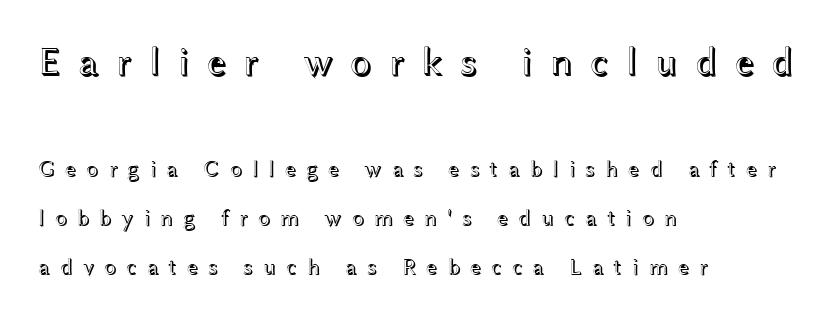
Every stem runs plumb, perpendicular to the baseline. Think of a printed novel: that variable character pitch is what you see here. In this sample the first text group is rendered at the bigger scale. This sample trades compactness for vertical openness between lines. Check under the words: just untouched page.
